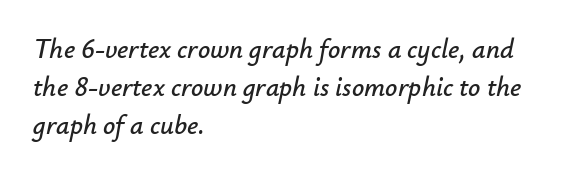
Would a proofreader flag this as italicized? Yes. Standard letterfit; no display-style spreading of the glyphs. The zone under the glyphs is completely vacant. These lines are set flush left with a ragged right edge.
